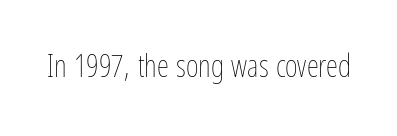
{"italic": "no", "bold": "no", "weight": "thin", "width": "condensed", "stroke_contrast": "low", "x_height": "medium", "monospaced": "no", "underline": "no", "letter_spacing": "normal", "letter_spacing_em": 0.0, "glyph_px": 31}
